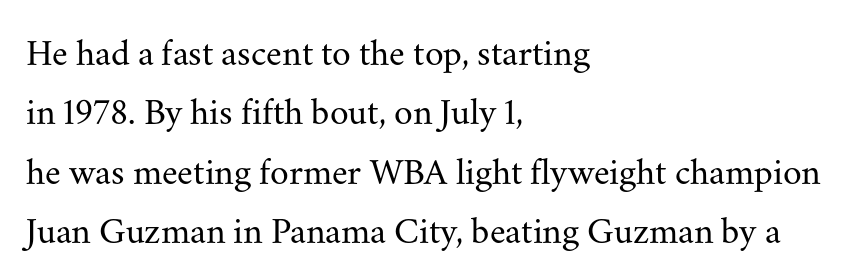
What's the leading like? Ordinary, nothing unusual. This is roman type, the default non-slanted kind. Honestly, there is no underline to notice here at all. This sample uses a serif face.
